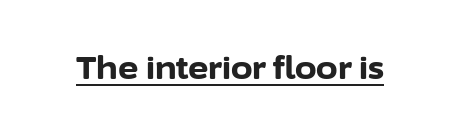
Q: Is the text bold? A: Yes.
Q: Is the text italic (slanted)? A: No, it is upright.
Q: Is the typeface a serif or a sans-serif typeface? A: Sans-serif.
Q: Is the text underlined? A: Yes.
Q: Is the spacing between letters normal or unusually wide? A: Normal.
Q: Width (condensed, normal, or wide)? A: Normal.
Q: Stroke contrast? A: Low.
Q: x-height? A: Medium.
Q: Monospaced? A: No.
